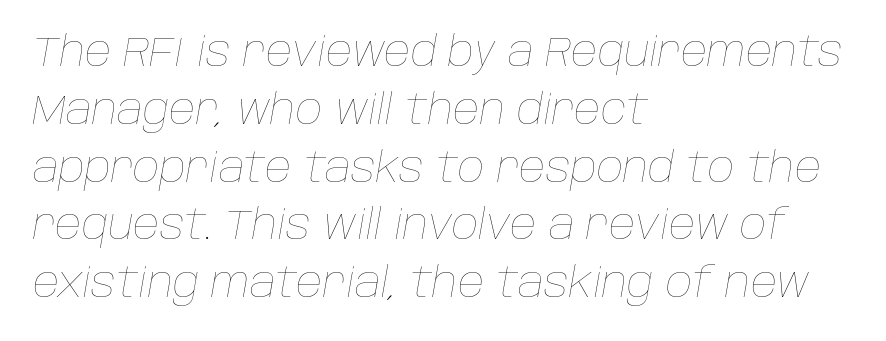
Q: Is the text bold? A: No.
Q: Is the text italic (slanted)? A: Yes, it leans right by about 10 degrees.
Q: Is the text underlined? A: No.
Q: How is the paragraph aligned? A: Left-aligned.
Q: Is the spacing between letters normal or unusually wide? A: Normal.
Q: Is the spacing between lines tight, normal or loose? A: Normal.
Q: Width (condensed, normal, or wide)? A: Normal.
Q: Stroke contrast? A: Low.
Q: x-height? A: Large.
Q: Monospaced? A: No.
